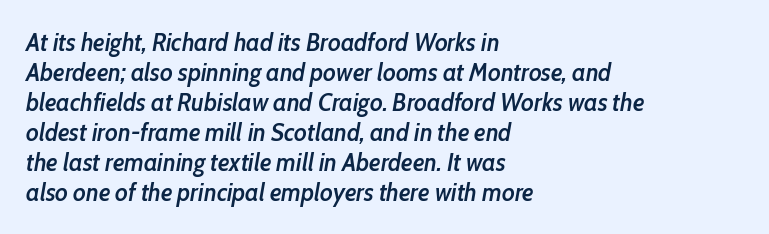
{"italic": "yes", "lean": "right", "slant_degrees": 10, "bold": "semi", "underline": "no", "align": "left", "line_spacing_ratio": 1.2, "letter_spacing": "normal", "letter_spacing_em": 0.0, "glyph_px": 25}
